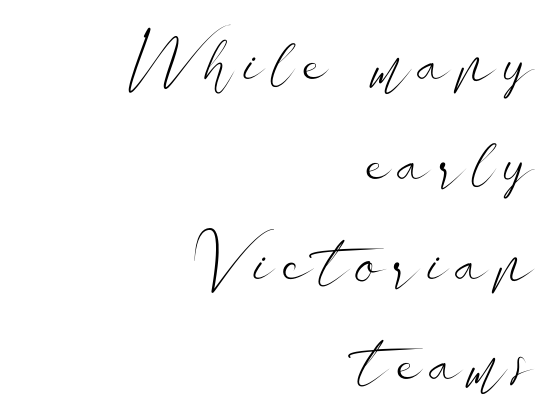
The image shows 68 px light, wide sans-serif type; set right-aligned, normal line spacing (1.47x), not underlined; low stroke contrast and a small x-height.
